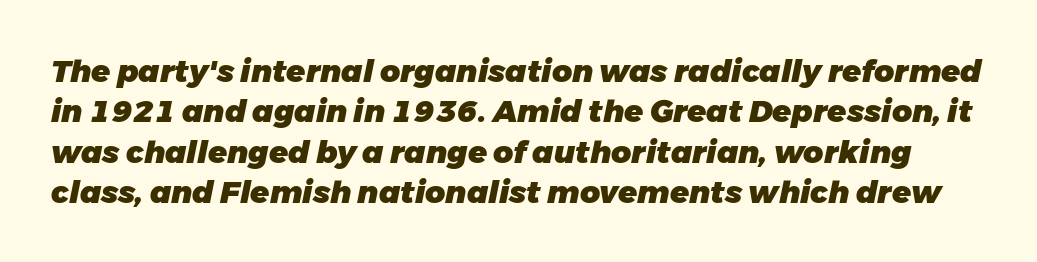
{"italic": "yes", "lean": "right", "slant_degrees": 11, "bold": "yes", "weight": "heavy", "width": "normal", "stroke_contrast": "low", "x_height": "medium", "monospaced": "no", "underline": "no", "line_spacing": "normal", "line_spacing_ratio": 1.3, "letter_spacing": "normal", "letter_spacing_em": 0.0, "glyph_px": 31}
